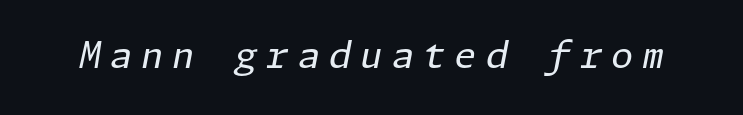
Heft: none added — not bold. Quick note: italic. How are the letters spaced? Widely, with obvious added tracking. Bare-footed words on every line.
